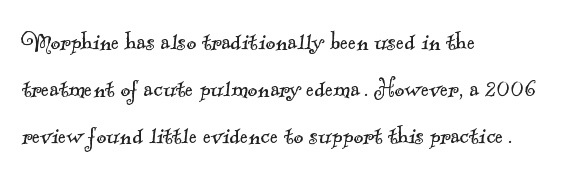
{"serif": "yes", "bold": "no", "weight": "light", "width": "normal", "x_height": "small", "monospaced": "no", "underline": "no", "align": "left", "line_spacing": "normal", "line_spacing_ratio": 1.56, "letter_spacing": "normal", "letter_spacing_em": 0.0, "glyph_px": 30}
